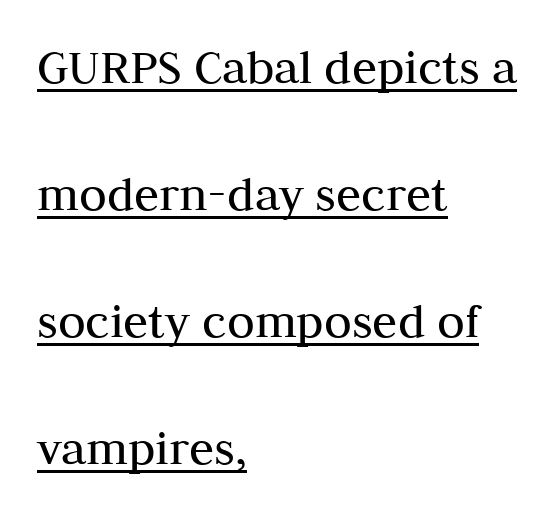
The image shows 51 px regular-weight serif type, upright; set left-aligned, loose line spacing (2.49x), normal letter spacing, underlined; medium stroke contrast and a medium x-height.
